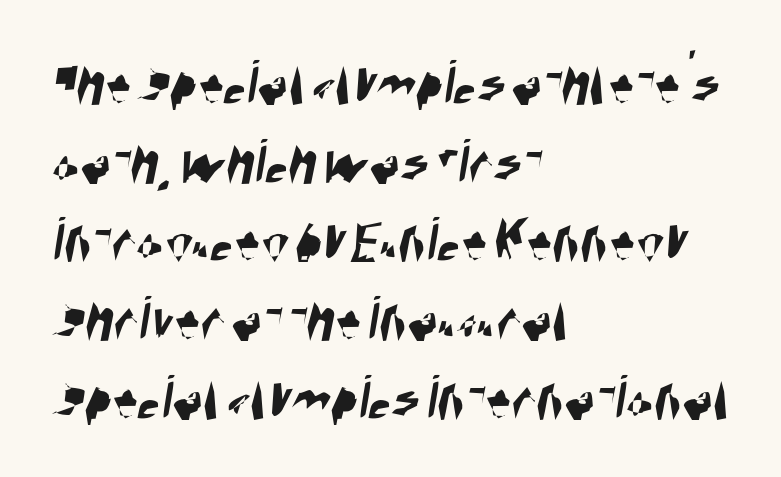
Q: Is the typeface a serif or a sans-serif typeface? A: Sans-serif.
Q: Is the text underlined? A: No.
Q: How is the paragraph aligned? A: Left-aligned.
Q: Is the spacing between letters normal or unusually wide? A: Normal.
Q: Width (condensed, normal, or wide)? A: Condensed.
Q: Stroke contrast? A: High.
Q: x-height? A: Large.
Q: Monospaced? A: No.
